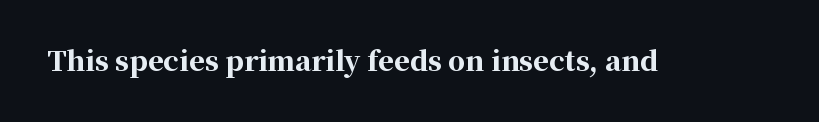
What stands out about the letter spacing? Nothing — it is the standard amount. No italicization has been applied; the sample stays upright. The gap between lines stays unmarked. Thick stems and heavy bowls — unmistakably bold.
